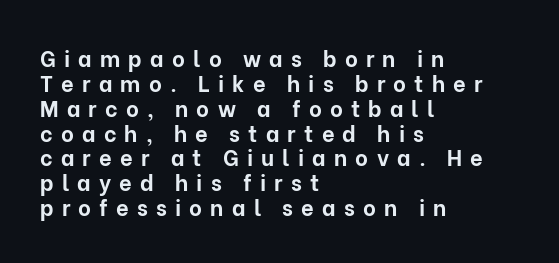
The image shows 22 px bold type, upright; set left-aligned, tight line spacing (1.13x), unusually wide letter spacing (+0.37 em), not underlined.
